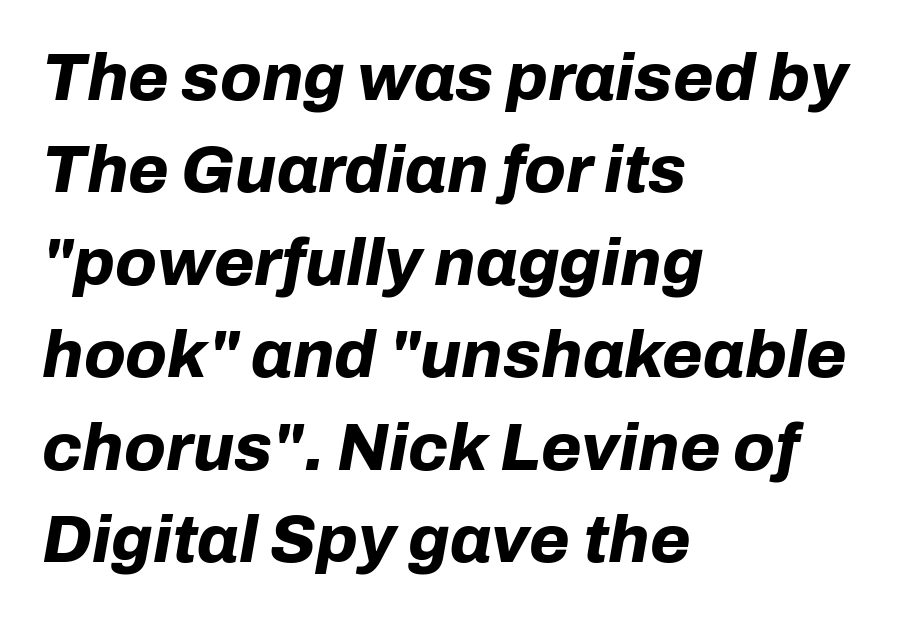
{"italic": "yes", "lean": "right", "slant_degrees": 10, "bold": "yes", "weight": "bold", "width": "normal", "stroke_contrast": "low", "x_height": "medium", "monospaced": "no", "underline": "no", "align": "left", "line_spacing": "normal", "line_spacing_ratio": 1.4, "letter_spacing": "normal", "letter_spacing_em": 0.0, "glyph_px": 66}
